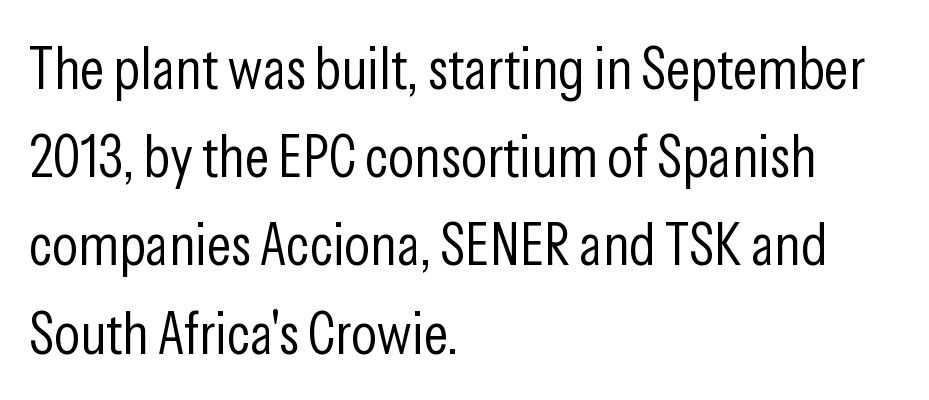
Q: Is the text bold? A: No.
Q: Is the text italic (slanted)? A: No, it is upright.
Q: Is the typeface a serif or a sans-serif typeface? A: Sans-serif.
Q: Is the text underlined? A: No.
Q: How is the paragraph aligned? A: Left-aligned.
Q: Is the spacing between letters normal or unusually wide? A: Normal.
Q: Is the spacing between lines tight, normal or loose? A: Normal.
Q: Width (condensed, normal, or wide)? A: Condensed.
Q: Stroke contrast? A: Low.
Q: x-height? A: Medium.
Q: Monospaced? A: No.
